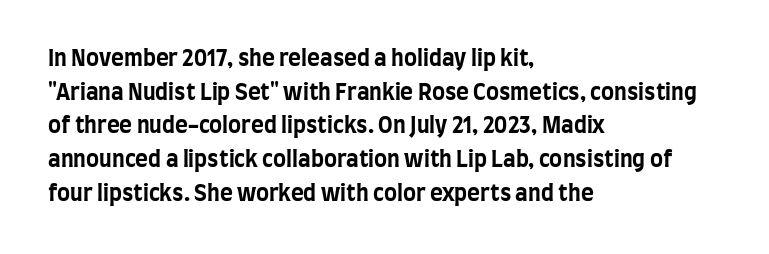
This sample is left-justified, so line endings fall wherever the words run out. Ascenders rise straight up at ninety degrees. Notice how descenders clear the ascenders below comfortably — that's standard leading. Is the type bold? Yes — the strokes are clearly thick and heavy.
